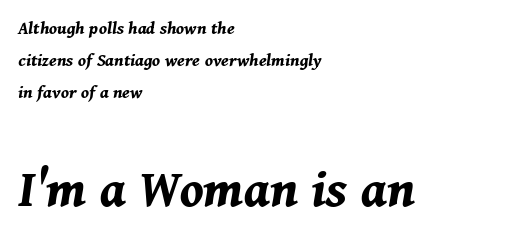
The image shows 56 px bold type, italic (leaning right); set left-aligned, normal line spacing (1.69x), normal letter spacing, not underlined; the second (bottom) block is 2.95x larger; medium stroke contrast and a medium x-height.
